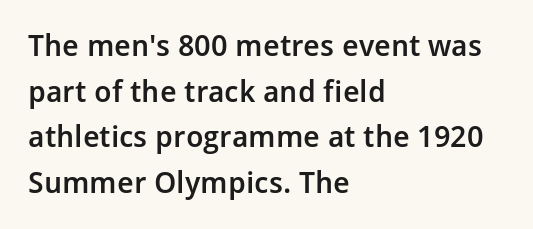
{"serif": "no", "italic": "no", "bold": "semi", "weight": "semibold", "width": "normal", "stroke_contrast": "low", "x_height": "medium", "monospaced": "no", "underline": "no", "align": "left", "line_spacing": "normal", "line_spacing_ratio": 1.52, "letter_spacing": "normal", "letter_spacing_em": 0.0, "glyph_px": 30}
